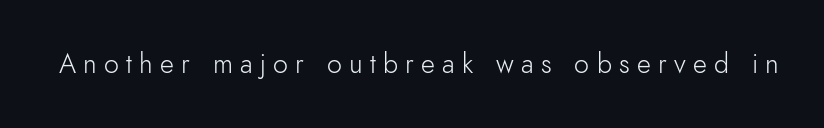
Unlike italic type, these characters show no tilt at all. Compared with typical body copy, the letter spacing here is much looser. Honestly, there is no underline to notice here at all. The passage shown is not bold in any degree.
